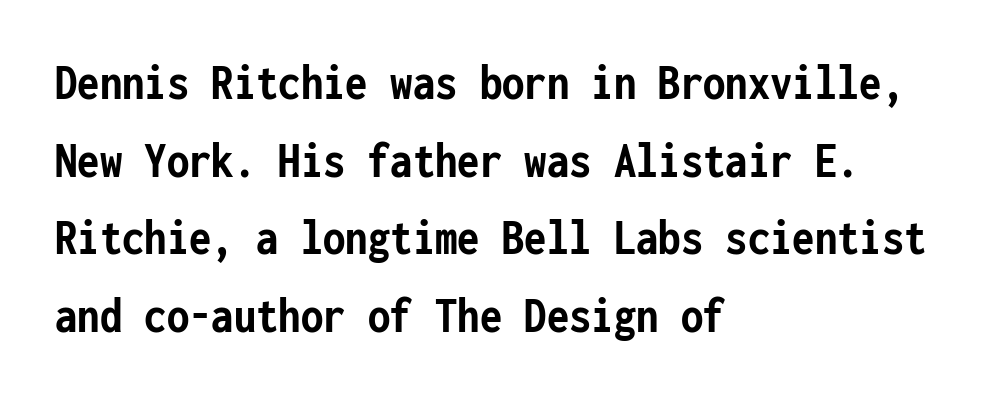
Q: Is the text bold? A: Yes.
Q: Is the text italic (slanted)? A: No, it is upright.
Q: Is the typeface a serif or a sans-serif typeface? A: Sans-serif.
Q: Is the text underlined? A: No.
Q: How is the paragraph aligned? A: Left-aligned.
Q: Is the spacing between letters normal or unusually wide? A: Normal.
Q: Is the spacing between lines tight, normal or loose? A: Normal.
Q: Width (condensed, normal, or wide)? A: Condensed.
Q: Stroke contrast? A: Low.
Q: x-height? A: Medium.
Q: Monospaced? A: Yes.
